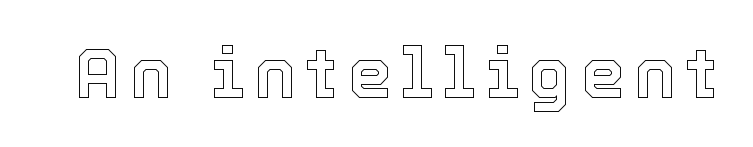
Q: Is the text italic (slanted)? A: No, it is upright.
Q: Is the text underlined? A: No.
Q: Width (condensed, normal, or wide)? A: Normal.
Q: x-height? A: Medium.
Q: Monospaced? A: No.
